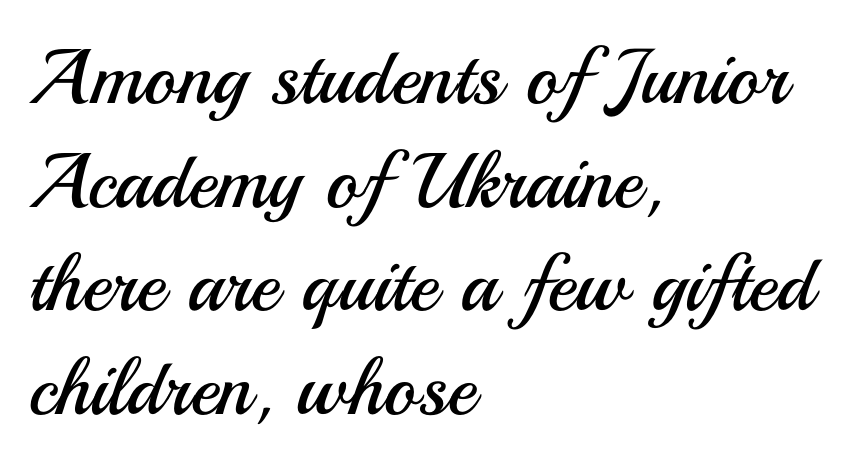
Q: Is the text bold? A: No.
Q: Is the text italic (slanted)? A: Yes.
Q: Is the typeface a serif or a sans-serif typeface? A: Sans-serif.
Q: Is the text underlined? A: No.
Q: How is the paragraph aligned? A: Left-aligned.
Q: Is the spacing between letters normal or unusually wide? A: Normal.
Q: Is the spacing between lines tight, normal or loose? A: Normal.
Q: Width (condensed, normal, or wide)? A: Normal.
Q: Stroke contrast? A: Medium.
Q: x-height? A: Small.
Q: Monospaced? A: No.
